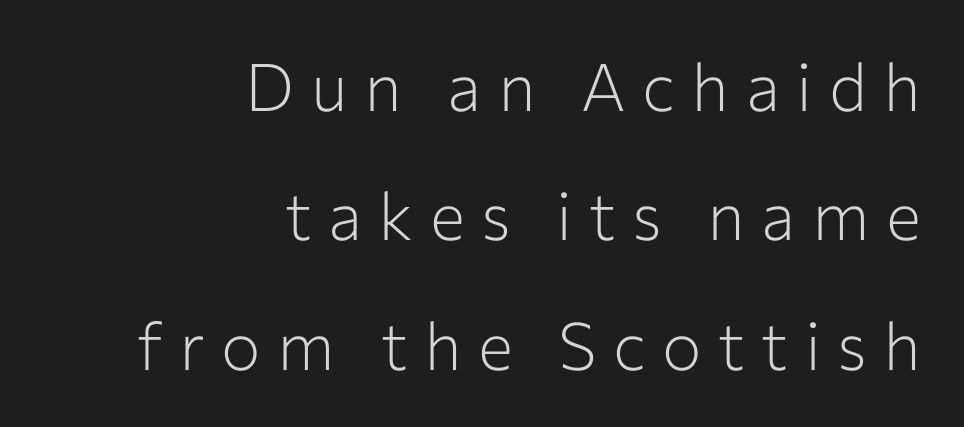
{"serif": "no", "italic": "no", "bold": "no", "weight": "light", "width": "normal", "stroke_contrast": "low", "x_height": "medium", "monospaced": "no", "underline": "no", "align": "right", "line_spacing": "loose", "line_spacing_ratio": 1.96, "letter_spacing": "wide", "letter_spacing_em": 0.25, "glyph_px": 66}
